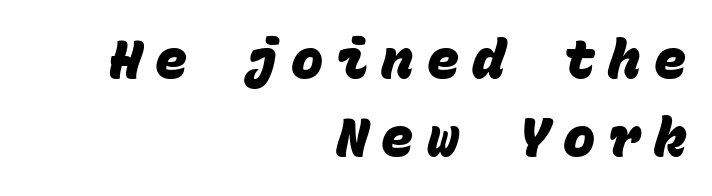
The image shows 54 px heavy sans-serif type, monospaced; set right-aligned, normal line spacing (1.44x), unusually wide letter spacing (+0.24 em), not underlined; low stroke contrast and a large x-height.
